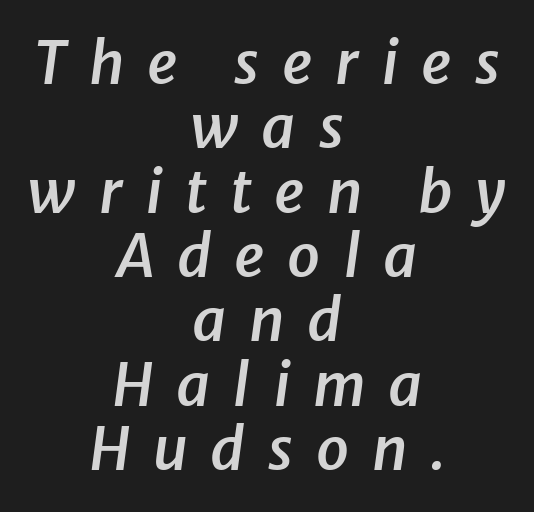
The image shows 59 px semibold type, italic (leaning right); set centered, tight line spacing (1.09x), unusually wide letter spacing (+0.38 em), not underlined; low stroke contrast and a medium x-height.
